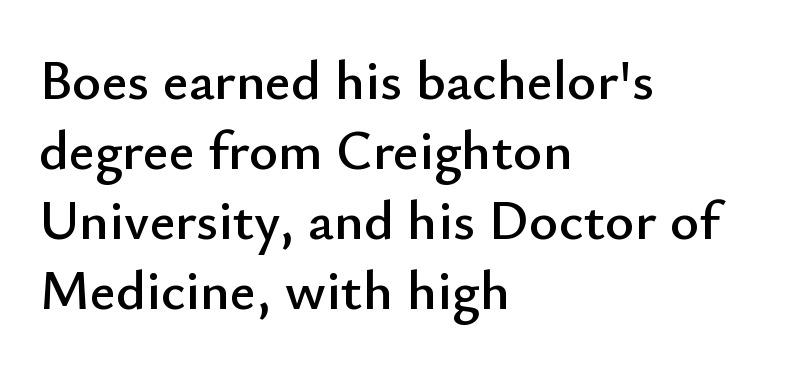
Line beginnings align vertically; line endings do not. Notice how descenders clear the ascenders below comfortably — that's standard leading. Notice how the stems are strictly vertical — no italics here. Note the varied advance widths — an 'i' is clearly narrower than an 'm'.
